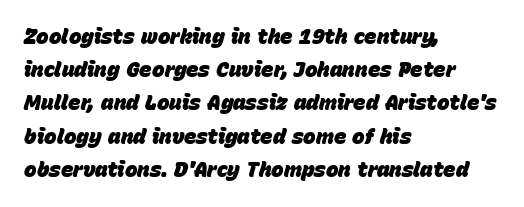
The image shows 21 px bold type, italic (leaning right); set left-aligned, normal line spacing (1.58x), normal letter spacing, not underlined.
